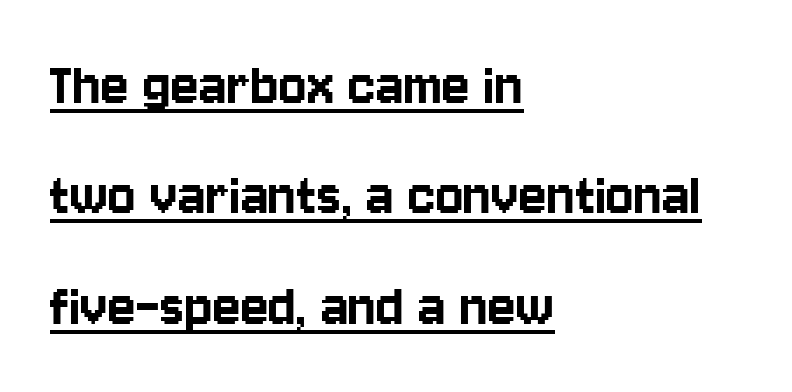
Left-aligned paragraph, ragged on the right. Does a line run under the words? Yes, clearly. The passage shown is typed in a proportional face where columns would drift. How are the letters spaced? Ordinarily, with no added tracking. A sans-serif font was chosen for this passage. Does the leading feel generous? No, just average.
